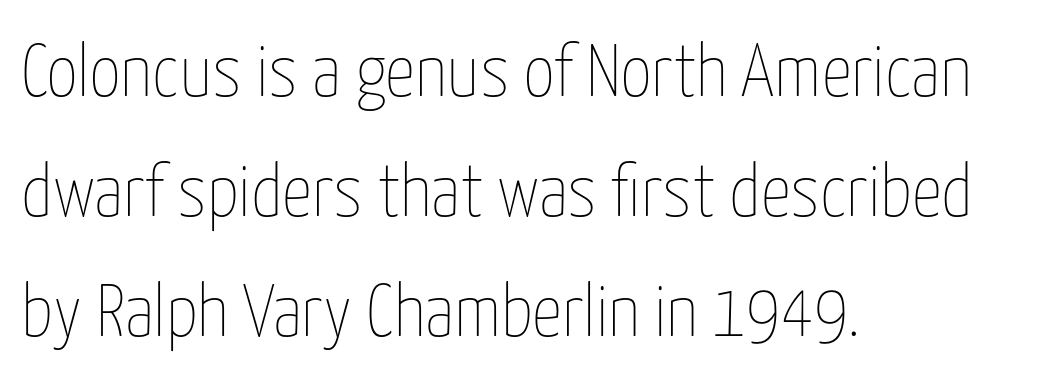
Q: Is the text bold? A: No.
Q: Is the text italic (slanted)? A: No, it is upright.
Q: Is the text underlined? A: No.
Q: How is the paragraph aligned? A: Left-aligned.
Q: Is the spacing between letters normal or unusually wide? A: Normal.
Q: Is the spacing between lines tight, normal or loose? A: Normal.
Q: Width (condensed, normal, or wide)? A: Condensed.
Q: Stroke contrast? A: Low.
Q: x-height? A: Medium.
Q: Monospaced? A: No.
